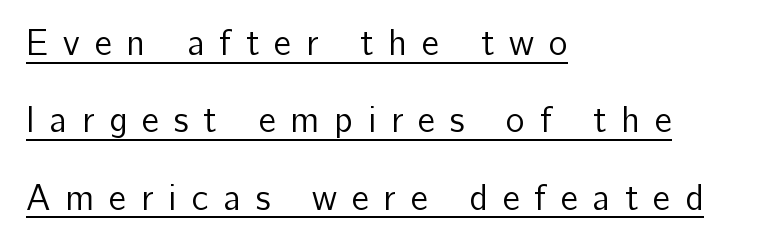
Regarding leading, the lines here are spaced well apart. Substantial extra tracking has been applied to these lines. Posture: straight, roman, zero tilt. This is not heavy type; no bold has been used. You can see a thin bar hugging the bottom of the glyphs.
